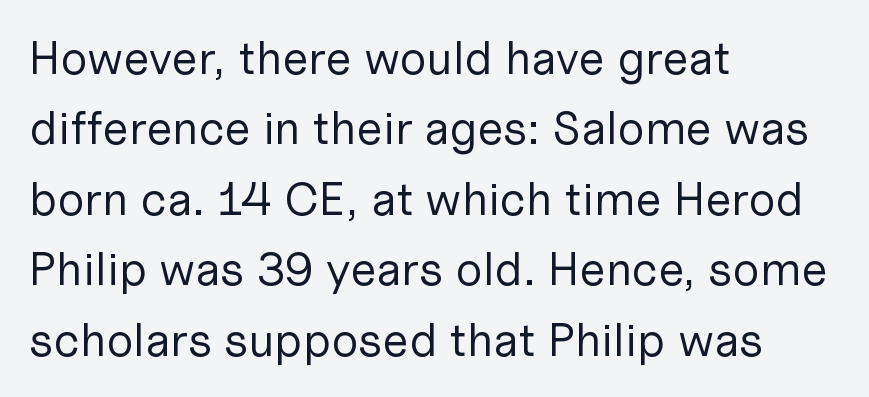
{"serif": "no", "italic": "no", "bold": "no", "weight": "regular", "width": "normal", "stroke_contrast": "low", "x_height": "medium", "monospaced": "no", "underline": "no", "align": "left", "line_spacing": "normal", "line_spacing_ratio": 1.5, "letter_spacing": "normal", "letter_spacing_em": 0.0, "glyph_px": 47}
